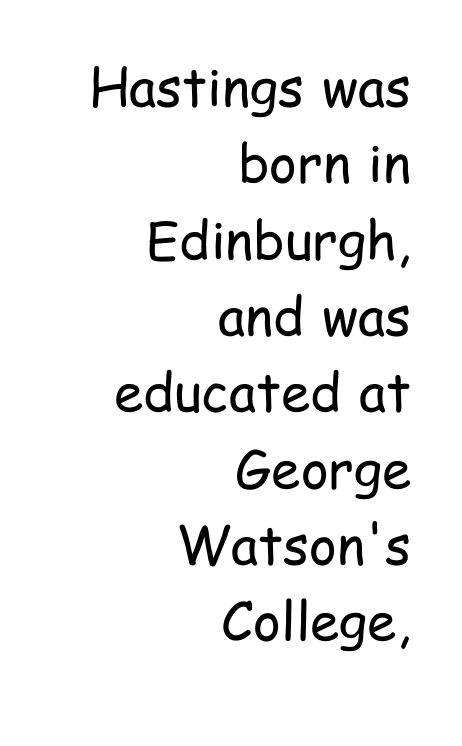
{"serif": "no", "italic": "no", "bold": "no", "weight": "regular", "width": "condensed", "stroke_contrast": "low", "x_height": "medium", "monospaced": "no", "underline": "no", "align": "right", "line_spacing": "normal", "line_spacing_ratio": 1.44, "letter_spacing": "normal", "letter_spacing_em": 0.0, "glyph_px": 53}
